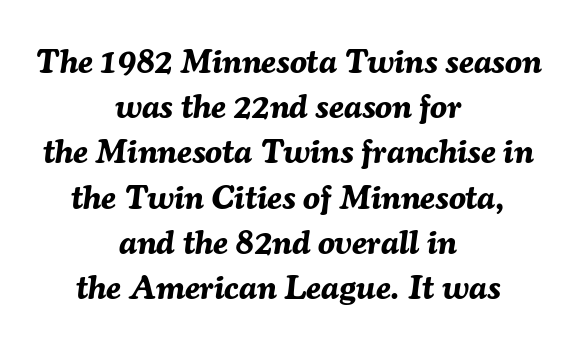
Q: Is the text bold? A: Yes.
Q: Is the text italic (slanted)? A: Yes, it leans right by about 7 degrees.
Q: Is the text underlined? A: No.
Q: How is the paragraph aligned? A: Centered.
Q: Is the spacing between letters normal or unusually wide? A: Normal.
Q: Is the spacing between lines tight, normal or loose? A: Normal.
Q: Width (condensed, normal, or wide)? A: Normal.
Q: Stroke contrast? A: Medium.
Q: x-height? A: Medium.
Q: Monospaced? A: No.
